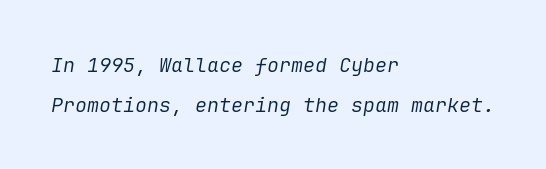
Quick note: interline space is abundant. The letters look calm and open, with moderate or lighter stems. Notice how the stems are inclined rather than vertical — that's the hallmark of italics. All the whitespace from short lines collects on the right. Only glyphs here, with clear space below each row.
